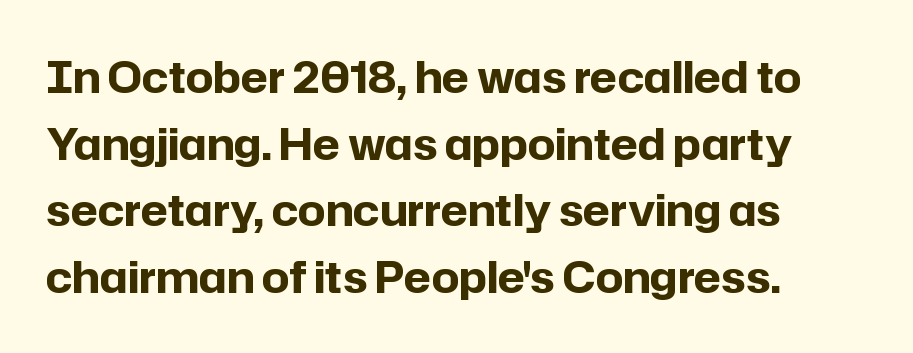
Heft: maximum for text — a bold. Honestly, the row spacing looks completely unremarkable. Clear beneath every line of the passage. The specimen reads as upright at a glance. This is sans-serif lettering, the kind often seen on screens and signage. The rag falls on the right side of this text block.
